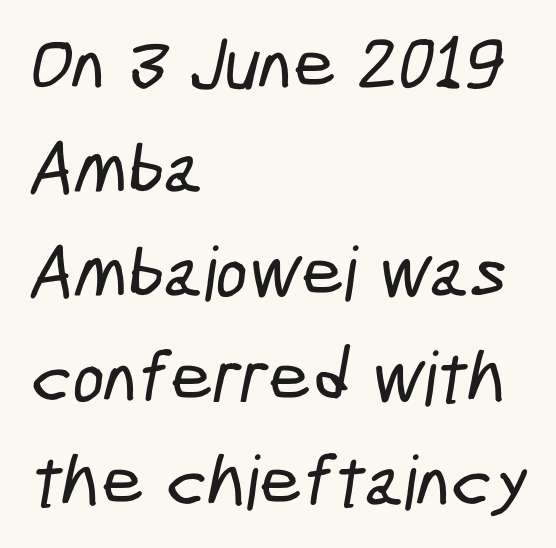
The rendering shows plain stroke endings on the letterforms — a sans-serif design. The rag falls on the right side of this text block. The face used here is proportionally spaced, like ordinary book or web type. Baseline-to-baseline distance is the conventional proportion of letter height. This sample uses plain, unmodified letter spacing.
